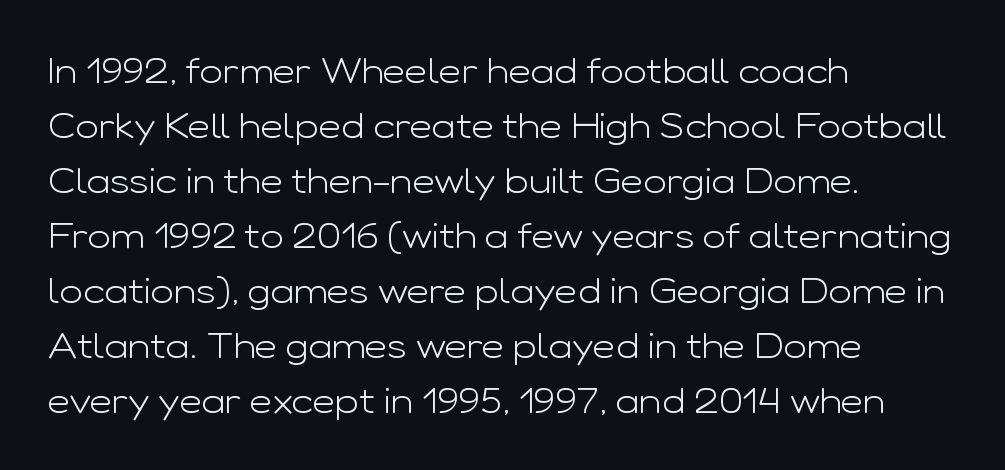
The image shows 35 px light, wide sans-serif type, upright; set left-aligned, normal line spacing (1.57x), normal letter spacing, not underlined; low stroke contrast and a medium x-height.
